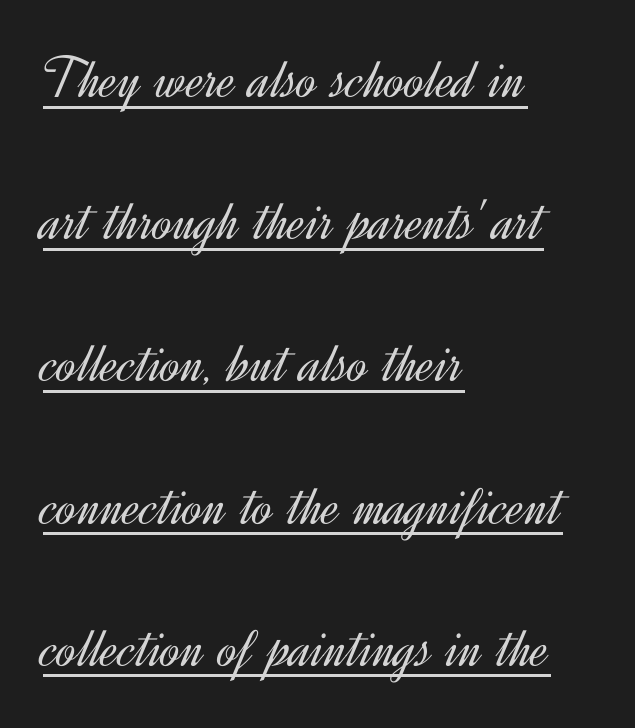
The image shows 60 px light sans-serif type; set left-aligned, loose line spacing (2.37x), normal letter spacing, underlined; a small x-height.
